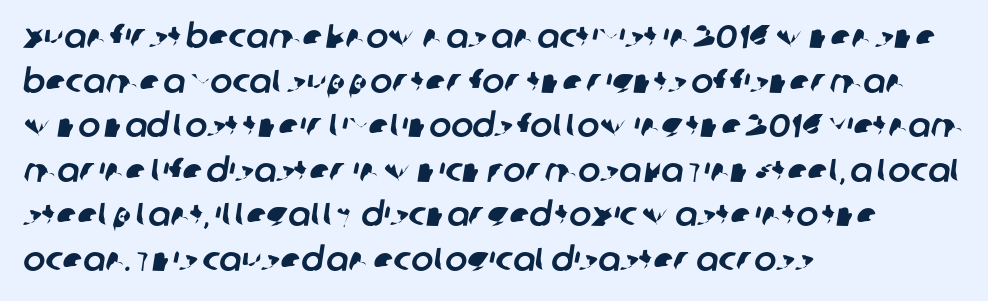
The lines sit at an ordinary, default distance from one another. Between one letter and the next there's only the usual sliver of space. The face used here is proportionally spaced, like ordinary book or web type. Are there feet on the stems? There aren't — it's a sans. Does the copy run flush right? No — it runs flush left. A bare baseline throughout the passage.
